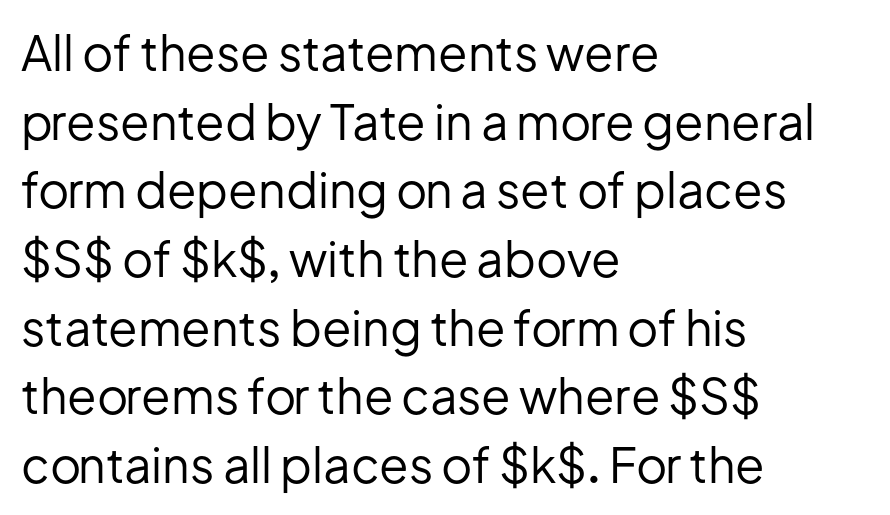
The image shows 48 px regular-weight sans-serif type, upright; set left-aligned, normal line spacing (1.43x), normal letter spacing, not underlined; low stroke contrast and a medium x-height.
